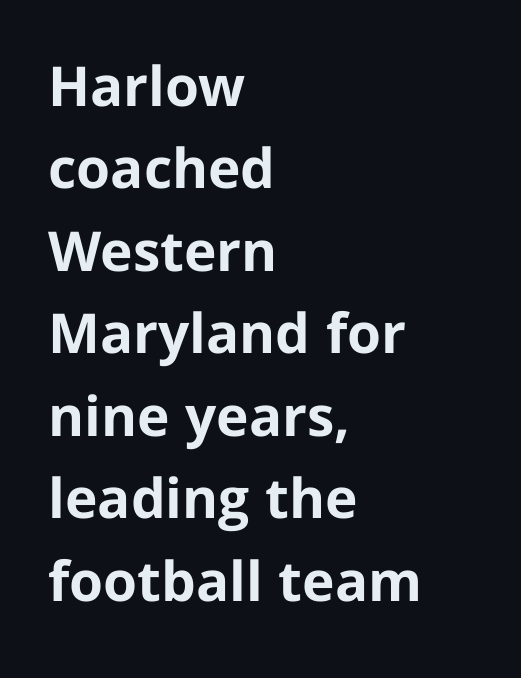
Q: Is the text bold? A: Yes.
Q: Is the text italic (slanted)? A: No, it is upright.
Q: Is the typeface a serif or a sans-serif typeface? A: Sans-serif.
Q: Is the text underlined? A: No.
Q: How is the paragraph aligned? A: Left-aligned.
Q: Is the spacing between letters normal or unusually wide? A: Normal.
Q: Is the spacing between lines tight, normal or loose? A: Normal.
Q: Width (condensed, normal, or wide)? A: Normal.
Q: Stroke contrast? A: Low.
Q: x-height? A: Medium.
Q: Monospaced? A: No.
